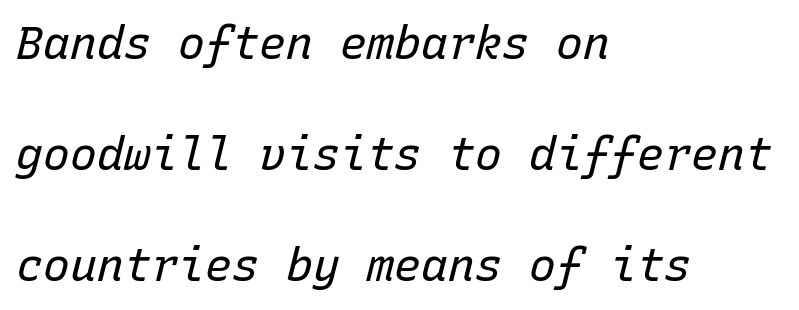
Rendered with sloped, italic letterforms. The lines in this sample share a left origin and differ only in where they stop. The zone under the glyphs is completely vacant. Spacing verdict: monospaced, one width for all characters. Nobody touched the tracking dial on this one.
